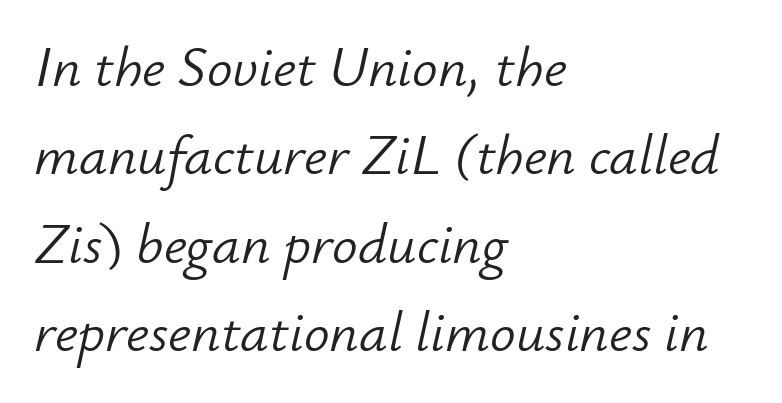
The image shows 57 px light type, italic (leaning right); set left-aligned, normal line spacing (1.55x), normal letter spacing, not underlined; low stroke contrast and a small x-height.
